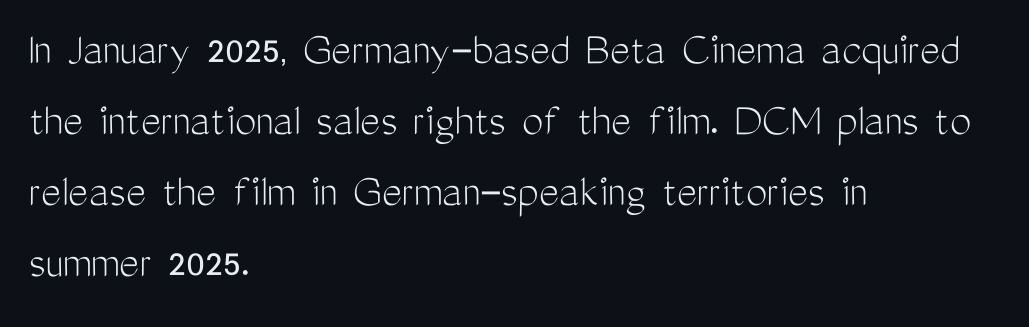
No heavy texture on the line: the type isn't bold. One-word summary of the alignment: left. The characters display no serif detailing; their extremities are plain. In terms of posture, this sample is upright.
